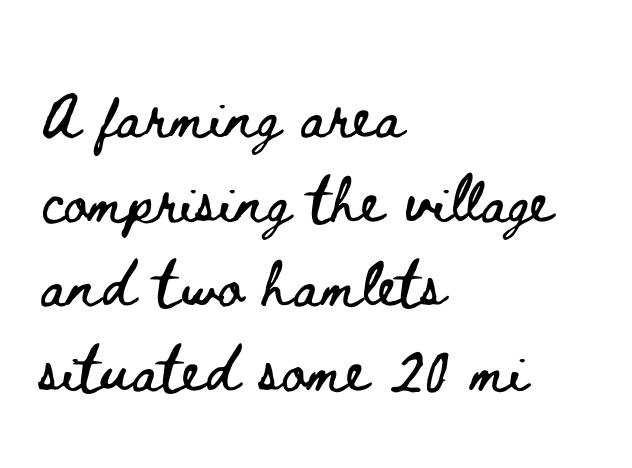
The image shows 58 px wide type; set left-aligned, normal line spacing (1.46x), normal letter spacing, not underlined; low stroke contrast and a small x-height.
